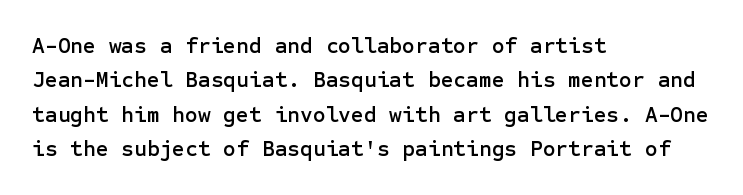
Q: Is the text italic (slanted)? A: No, it is upright.
Q: Is the text underlined? A: No.
Q: How is the paragraph aligned? A: Left-aligned.
Q: Is the spacing between letters normal or unusually wide? A: Normal.
Q: Is the spacing between lines tight, normal or loose? A: Normal.
